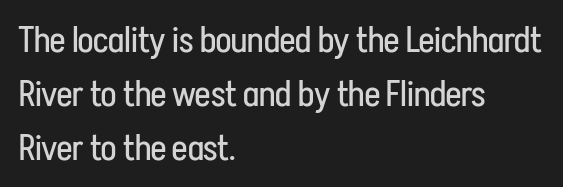
Each line starts at the same left margin while the right side varies. The passage shown is not underscored anywhere. Each letter keeps its own natural width here, so spacing adapts to shape. This is not heavy type; no bold has been used. Does the lettering tilt? It doesn't — this is upright. The glyphs in this specimen are sans serif.
